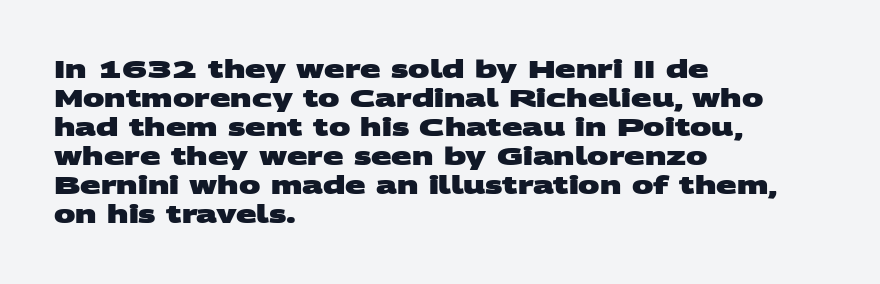
{"bold": "yes", "underline": "no", "align": "left", "line_spacing_ratio": 1.21, "letter_spacing": "normal", "letter_spacing_em": 0.0, "glyph_px": 24}
